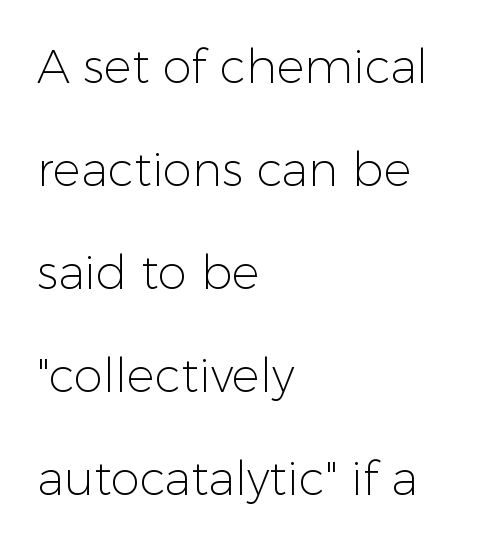
The image shows 47 px light sans-serif type, upright; set left-aligned, loose line spacing (2.19x), normal letter spacing, not underlined; low stroke contrast and a medium x-height.
